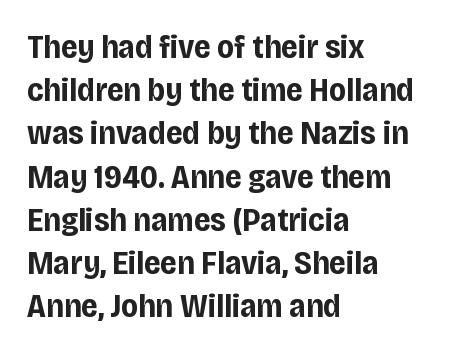
The tracking reads as untouched default to a designer's eye. The area under the type is left untouched. Stroke terminals: plain, sans-serif. Evenly set lines give the paragraph a standard silhouette.
